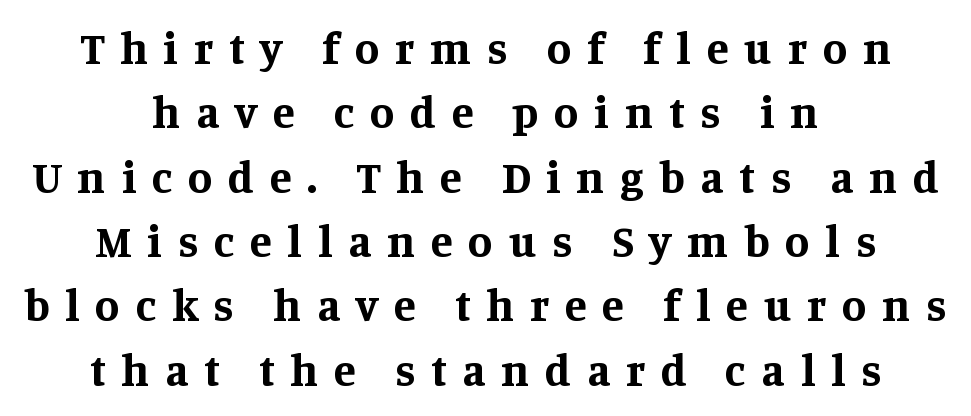
The rendering uses natural spacing where letterforms have individual widths. Where is the straight margin? There isn't one; the lines are centered. It's the straight-up-and-down kind of type. The passage shown is typeset with a serif family.
